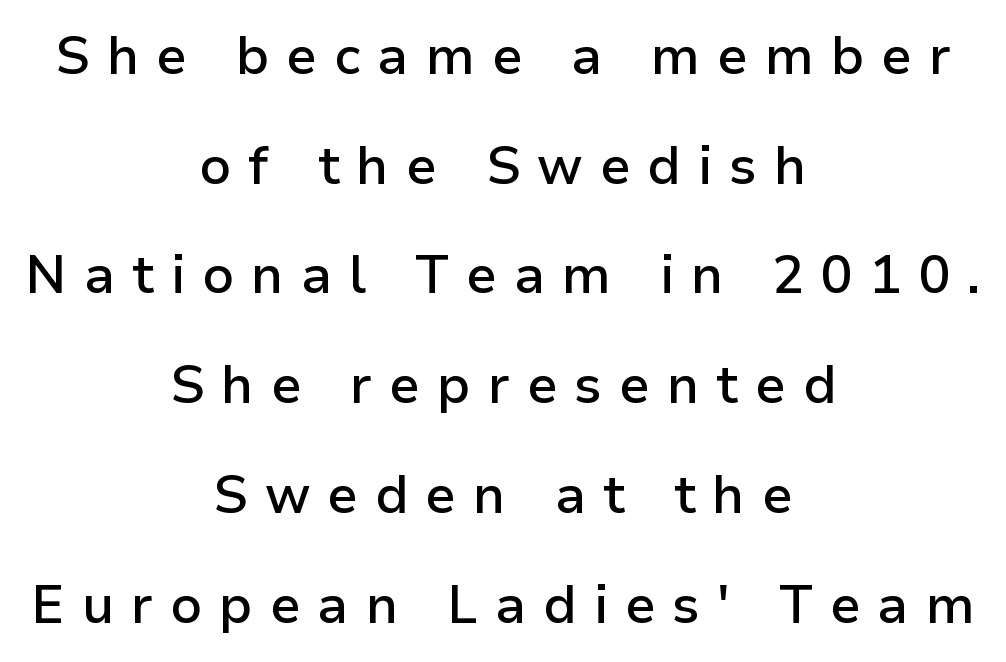
Q: Is the text bold? A: Semi-bold.
Q: Is the text italic (slanted)? A: No, it is upright.
Q: Is the typeface a serif or a sans-serif typeface? A: Sans-serif.
Q: Is the text underlined? A: No.
Q: How is the paragraph aligned? A: Centered.
Q: Is the spacing between letters normal or unusually wide? A: Unusually wide.
Q: Is the spacing between lines tight, normal or loose? A: Loose.
Q: Width (condensed, normal, or wide)? A: Normal.
Q: Stroke contrast? A: Low.
Q: x-height? A: Medium.
Q: Monospaced? A: No.
